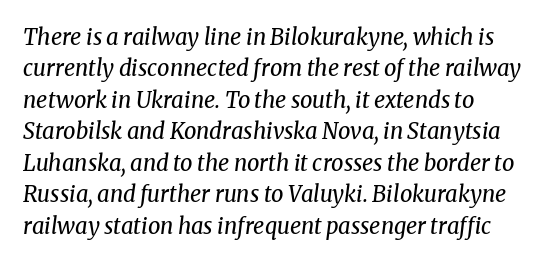
The line texture is even and compact thanks to regular tracking. This is not heavy type; no bold has been used. The lettering tilts uniformly, giving the passage an italic look. Letters rest on an invisible, unmarked baseline. Rows of type keep a routine distance in the vertical direction.
